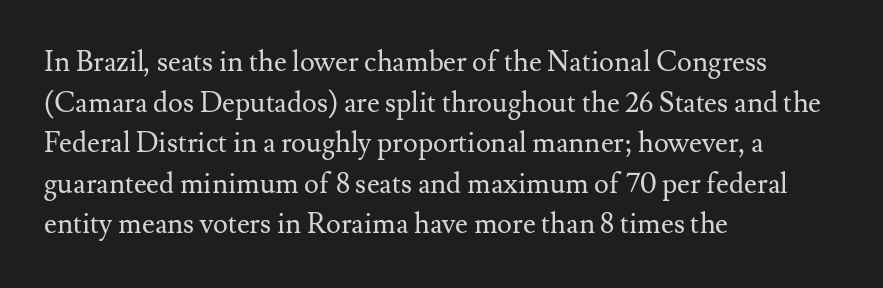
Q: Is the text bold? A: No.
Q: Is the text italic (slanted)? A: No, it is upright.
Q: Is the typeface a serif or a sans-serif typeface? A: Serif.
Q: Is the text underlined? A: No.
Q: How is the paragraph aligned? A: Left-aligned.
Q: Is the spacing between letters normal or unusually wide? A: Normal.
Q: Is the spacing between lines tight, normal or loose? A: Normal.
Q: Width (condensed, normal, or wide)? A: Normal.
Q: Stroke contrast? A: Medium.
Q: x-height? A: Small.
Q: Monospaced? A: No.
